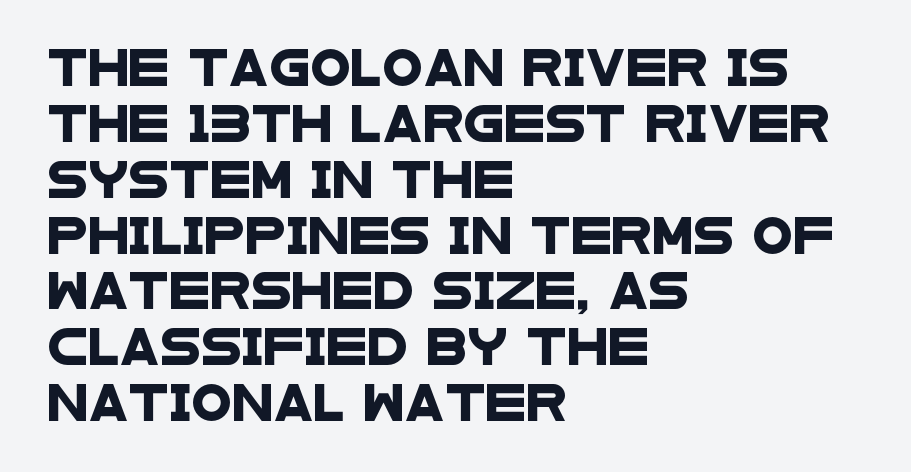
{"serif": "no", "width": "wide", "stroke_contrast": "low", "x_height": "large", "monospaced": "no", "underline": "no", "align": "left", "line_spacing": "normal", "line_spacing_ratio": 1.51, "letter_spacing": "normal", "letter_spacing_em": 0.0, "glyph_px": 37}
